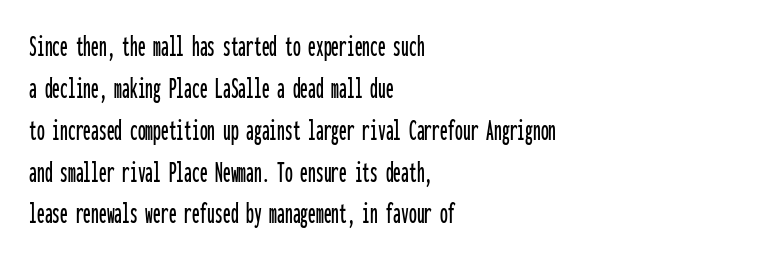
{"serif": "no", "italic": "no", "width": "condensed", "stroke_contrast": "low", "x_height": "medium", "monospaced": "yes", "underline": "no", "align": "left", "line_spacing": "normal", "line_spacing_ratio": 1.35, "letter_spacing": "normal", "letter_spacing_em": 0.0, "glyph_px": 31}
